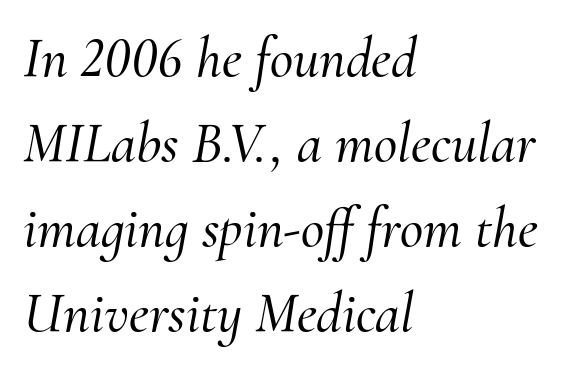
{"serif": "yes", "italic": "yes", "lean": "right", "slant_degrees": 10, "width": "normal", "stroke_contrast": "medium", "x_height": "small", "monospaced": "no", "underline": "no", "align": "left", "line_spacing": "normal", "line_spacing_ratio": 1.49, "letter_spacing": "normal", "letter_spacing_em": 0.0, "glyph_px": 57}
